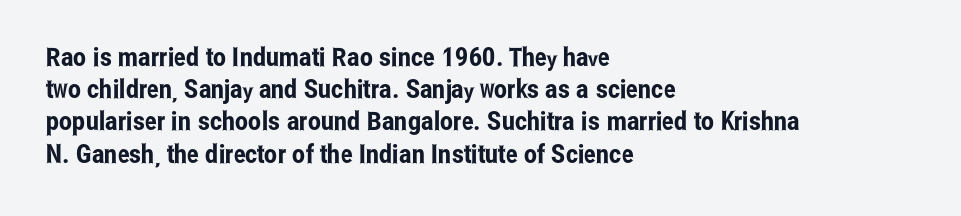
Q: Is the text italic (slanted)? A: No, it is upright.
Q: Is the text underlined? A: No.
Q: How is the paragraph aligned? A: Left-aligned.
Q: Is the spacing between letters normal or unusually wide? A: Normal.
